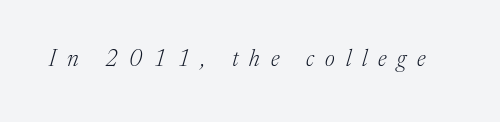
The face used here is rendered with a markedly widened letterfit. A bare baseline throughout the passage. The lettering tilts uniformly, giving the passage an italic look. No heavy texture on the line: the type isn't bold.
